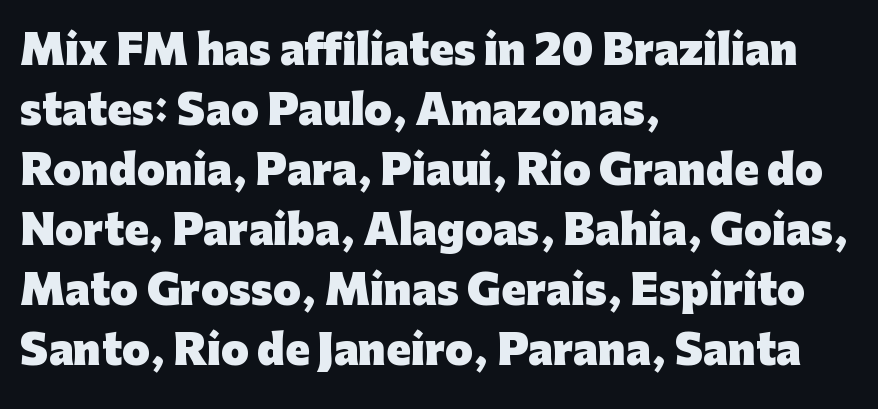
I'd call this a sans setting — the letters go barefoot. Clear beneath every line of the passage. Reading down the block, your eye returns to a fixed left position each line. Spacing verdict: proportional, widths tailored to each character. These lines were composed using upright roman letters.
